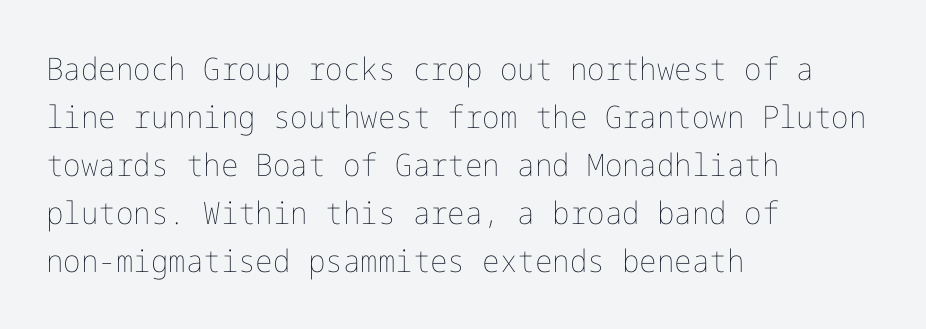
{"italic": "no", "bold": "no", "weight": "thin", "width": "normal", "stroke_contrast": "low", "x_height": "medium", "underline": "no", "align": "left", "line_spacing": "normal", "line_spacing_ratio": 1.55, "letter_spacing": "normal", "letter_spacing_em": 0.0, "glyph_px": 31}
